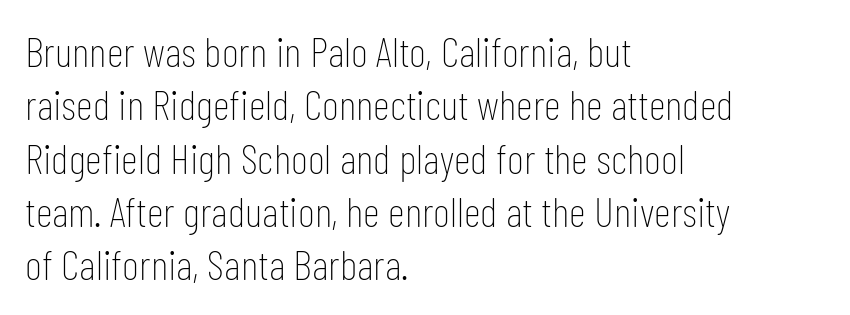
This rendering leaves character spacing at its baseline value. This block has exactly the height ordinary leading produces. Quick note: not italic, upright. Clear beneath every line of the passage.
